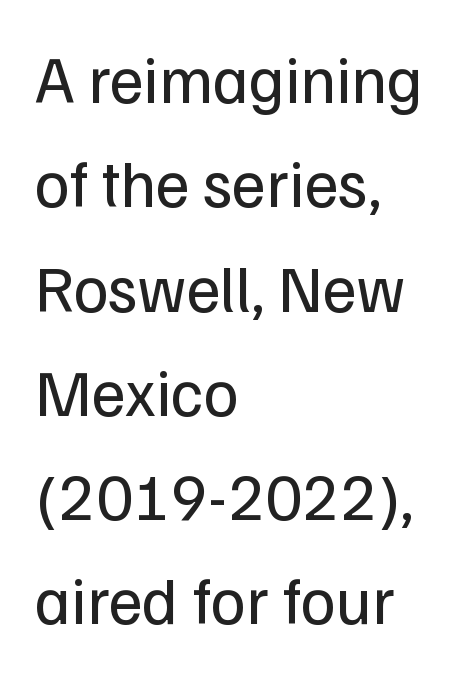
Q: Is the text bold? A: No.
Q: Is the text italic (slanted)? A: No, it is upright.
Q: Is the typeface a serif or a sans-serif typeface? A: Sans-serif.
Q: Is the text underlined? A: No.
Q: How is the paragraph aligned? A: Left-aligned.
Q: Is the spacing between letters normal or unusually wide? A: Normal.
Q: Is the spacing between lines tight, normal or loose? A: Normal.
Q: Width (condensed, normal, or wide)? A: Normal.
Q: Stroke contrast? A: Low.
Q: x-height? A: Medium.
Q: Monospaced? A: No.
